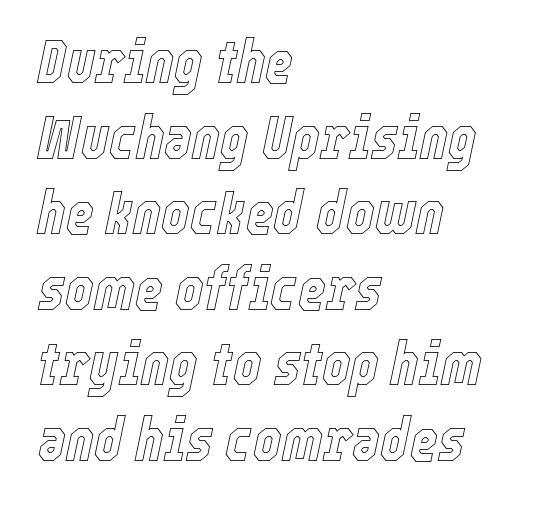
{"italic": "yes", "lean": "right", "slant_degrees": 12, "width": "condensed", "x_height": "medium", "monospaced": "no", "underline": "no", "align": "left", "line_spacing": "normal", "line_spacing_ratio": 1.26, "letter_spacing": "normal", "letter_spacing_em": 0.0, "glyph_px": 60}
